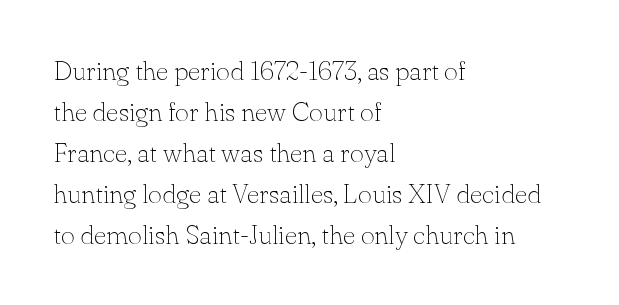
{"italic": "no", "bold": "no", "underline": "no", "align": "left", "line_spacing": "normal", "line_spacing_ratio": 1.52, "letter_spacing": "normal", "letter_spacing_em": 0.0, "glyph_px": 27}
